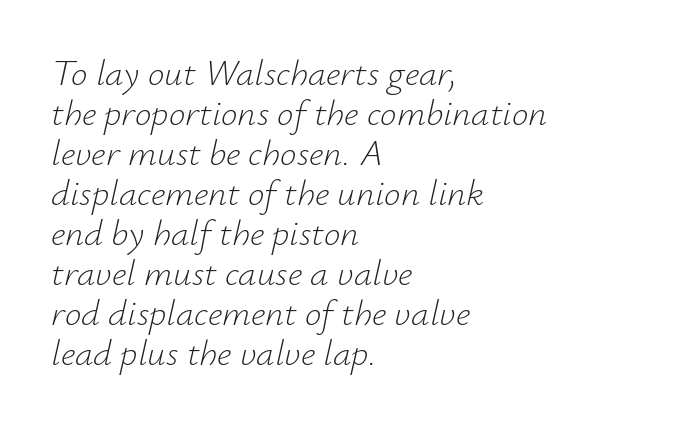
Yep, that's italic — everything's leaning. This reads as an unemphasized weight, regular at the heaviest. Nobody touched the tracking dial on this one. Character widths vary here, with narrow letters taking less room than wide ones. Layout note: lines flush left. Just letters on the line, the space beneath them empty.
